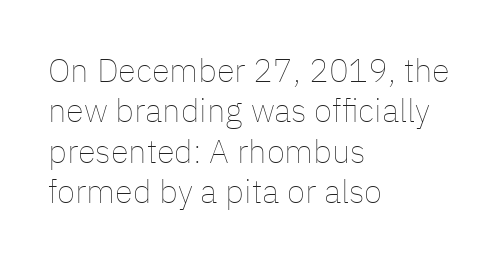
Here the designer chose a conventional face with non-uniform glyph widths. Line beginnings align vertically; line endings do not. The font sits on the lighter half of the weight spectrum, regular included. Nope, not italic — everything's standing straight. The passage shown has conventional tracking throughout. Clear beneath every line of the passage.
